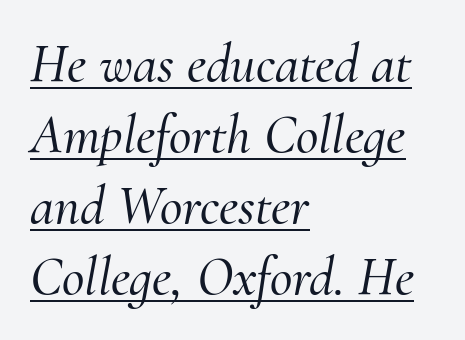
Q: Is the text italic (slanted)? A: Yes, it leans right by about 10 degrees.
Q: Is the typeface a serif or a sans-serif typeface? A: Serif.
Q: Is the text underlined? A: Yes.
Q: How is the paragraph aligned? A: Left-aligned.
Q: Is the spacing between letters normal or unusually wide? A: Normal.
Q: Is the spacing between lines tight, normal or loose? A: Normal.
Q: Width (condensed, normal, or wide)? A: Normal.
Q: Stroke contrast? A: Medium.
Q: x-height? A: Small.
Q: Monospaced? A: No.
